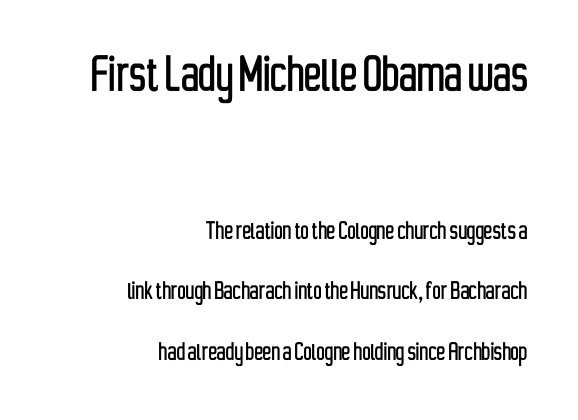
The image shows 58 px condensed sans-serif type, upright; set right-aligned, loose line spacing (2.09x), normal letter spacing, not underlined; the first (top) block is 2.0x larger; low stroke contrast and a medium x-height.
